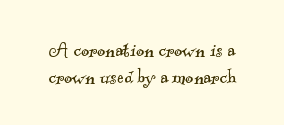
Q: Is the text bold? A: No.
Q: Is the text underlined? A: No.
Q: Is the spacing between letters normal or unusually wide? A: Normal.
Q: Is the spacing between lines tight, normal or loose? A: Tight.
